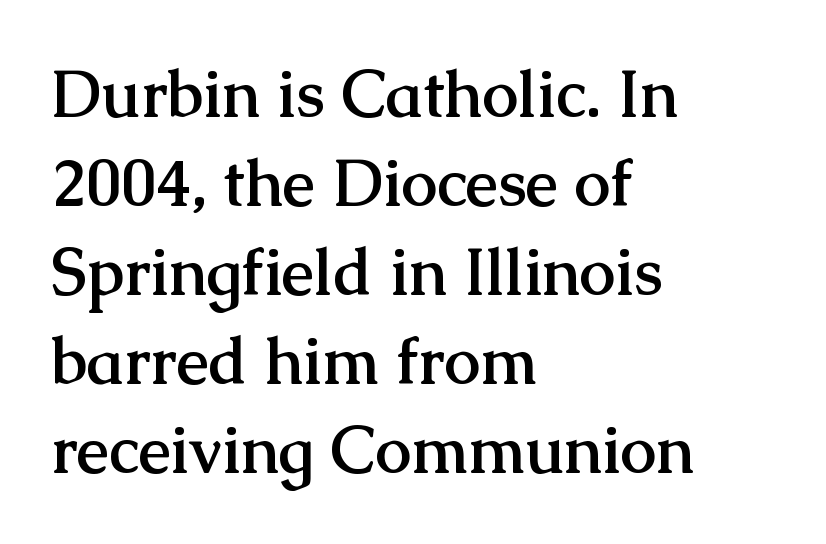
Q: Is the text bold? A: Yes.
Q: Is the text italic (slanted)? A: No, it is upright.
Q: Is the typeface a serif or a sans-serif typeface? A: Serif.
Q: Is the text underlined? A: No.
Q: How is the paragraph aligned? A: Left-aligned.
Q: Is the spacing between letters normal or unusually wide? A: Normal.
Q: Is the spacing between lines tight, normal or loose? A: Normal.
Q: Width (condensed, normal, or wide)? A: Normal.
Q: Stroke contrast? A: Medium.
Q: x-height? A: Medium.
Q: Monospaced? A: No.
